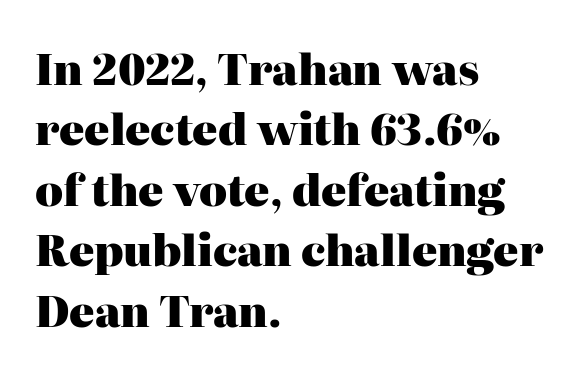
Q: Is the text bold? A: Yes.
Q: Is the text italic (slanted)? A: No, it is upright.
Q: Is the typeface a serif or a sans-serif typeface? A: Serif.
Q: Is the text underlined? A: No.
Q: How is the paragraph aligned? A: Left-aligned.
Q: Is the spacing between letters normal or unusually wide? A: Normal.
Q: Is the spacing between lines tight, normal or loose? A: Normal.
Q: Width (condensed, normal, or wide)? A: Normal.
Q: Stroke contrast? A: High.
Q: x-height? A: Medium.
Q: Monospaced? A: No.
